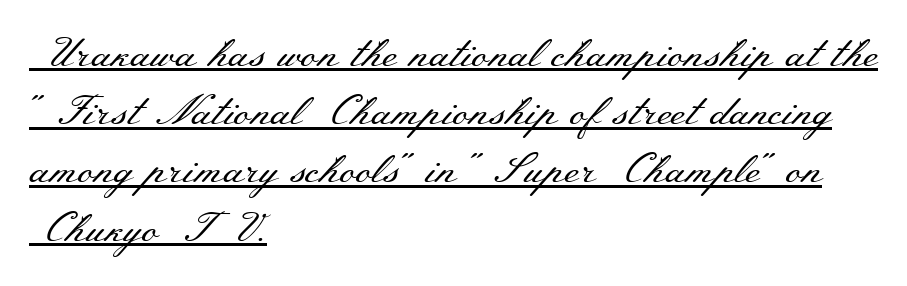
The face used here is proportionally spaced, like ordinary book or web type. Little horizontal feet cap the strokes, marking this as serif type. How would I describe the line gaps? Plain and ordinary.
